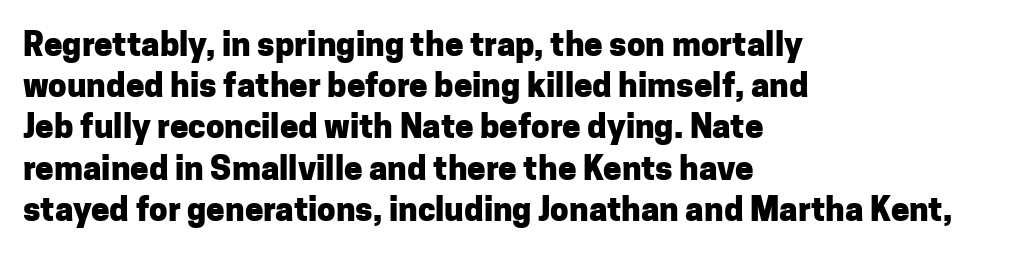
{"serif": "no", "italic": "no", "bold": "yes", "weight": "heavy", "width": "normal", "stroke_contrast": "low", "x_height": "medium", "monospaced": "no", "underline": "no", "align": "left", "line_spacing": "normal", "line_spacing_ratio": 1.25, "letter_spacing": "normal", "letter_spacing_em": 0.0, "glyph_px": 33}
